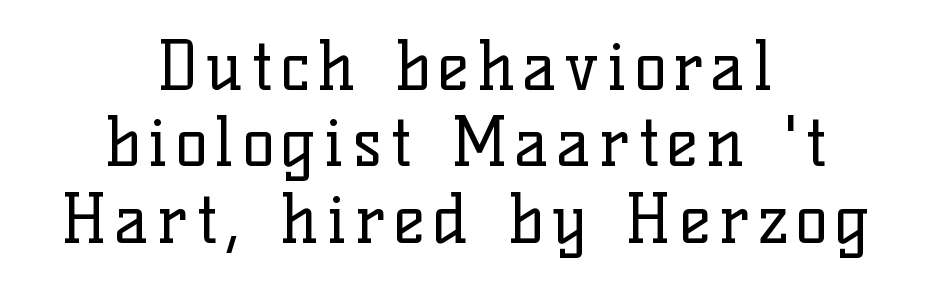
Nope, not italic — everything's standing straight. Heft: none added — not bold. Letters rest on an invisible, unmarked baseline. The leading is snug, giving the passage a crowded texture. The rendering shows small feet on the letterforms — a serif design. The letters advance in unequal steps, a hallmark of proportional type.
